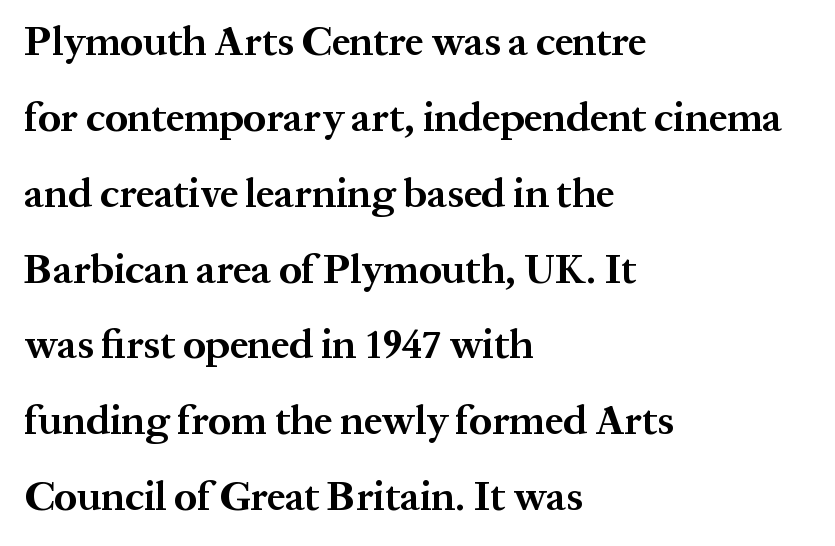
Each line starts at the same left margin while the right side varies. A typesetter would call this zero additional tracking. Is the type bold? Yes — the strokes are clearly thick and heavy. Is this a fixed-width face? No — the glyphs have proportional, varying widths.
